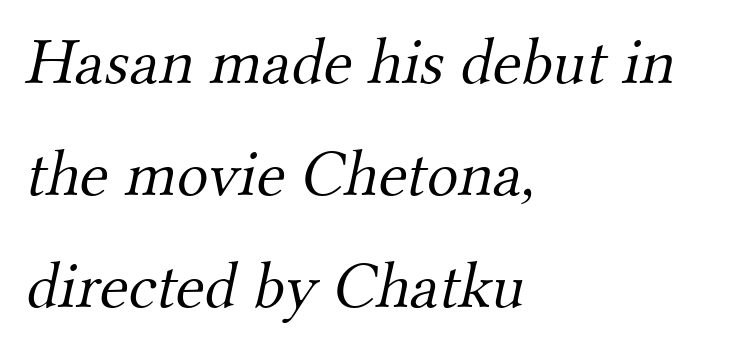
{"serif": "yes", "bold": "no", "weight": "light", "width": "normal", "stroke_contrast": "medium", "x_height": "small", "monospaced": "no", "underline": "no", "align": "left", "line_spacing": "normal", "line_spacing_ratio": 1.7, "letter_spacing": "normal", "letter_spacing_em": 0.0, "glyph_px": 66}
